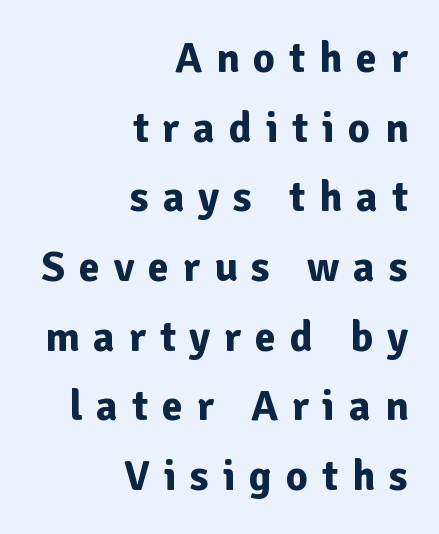
The image shows 43 px bold sans-serif type, upright; set right-aligned, normal line spacing (1.62x), unusually wide letter spacing (+0.32 em), not underlined; low stroke contrast and a medium x-height.
